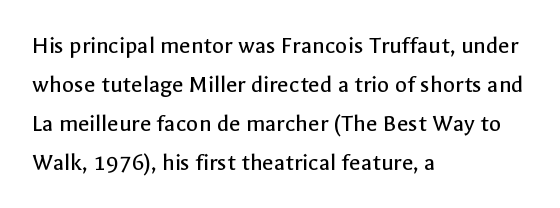
Q: Is the text bold? A: No.
Q: Is the text italic (slanted)? A: No, it is upright.
Q: Is the text underlined? A: No.
Q: How is the paragraph aligned? A: Left-aligned.
Q: Is the spacing between letters normal or unusually wide? A: Normal.
Q: Is the spacing between lines tight, normal or loose? A: Normal.
